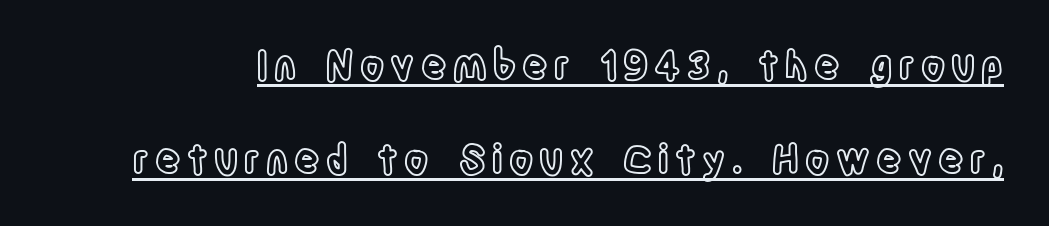
{"italic": "no", "width": "condensed", "x_height": "large", "monospaced": "no", "underline": "yes", "line_spacing": "loose", "line_spacing_ratio": 2.41, "glyph_px": 39}
